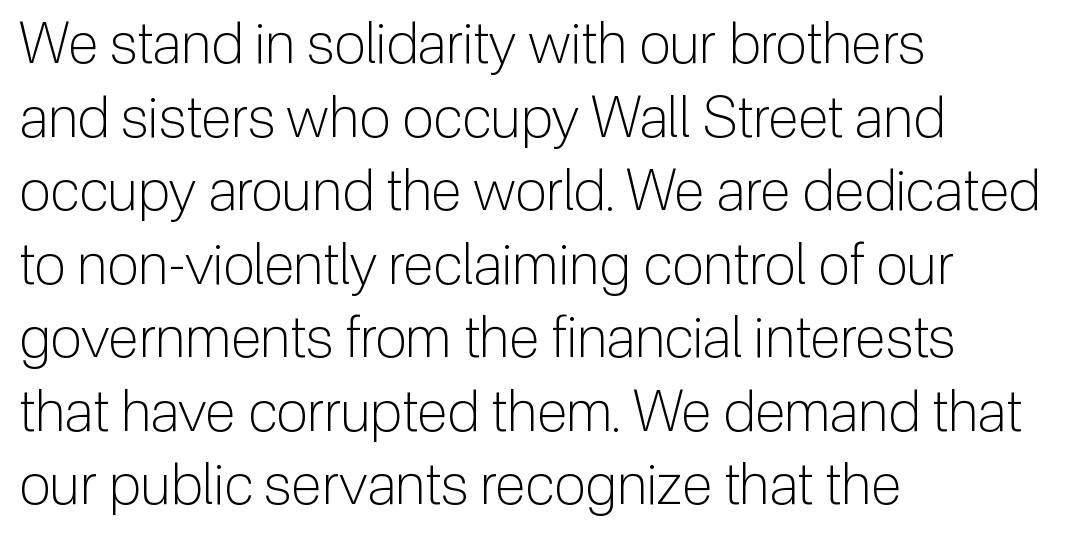
Q: Is the text bold? A: No.
Q: Is the text italic (slanted)? A: No, it is upright.
Q: Is the typeface a serif or a sans-serif typeface? A: Sans-serif.
Q: Is the text underlined? A: No.
Q: How is the paragraph aligned? A: Left-aligned.
Q: Is the spacing between letters normal or unusually wide? A: Normal.
Q: Is the spacing between lines tight, normal or loose? A: Normal.
Q: Width (condensed, normal, or wide)? A: Normal.
Q: Stroke contrast? A: Low.
Q: x-height? A: Medium.
Q: Monospaced? A: No.
